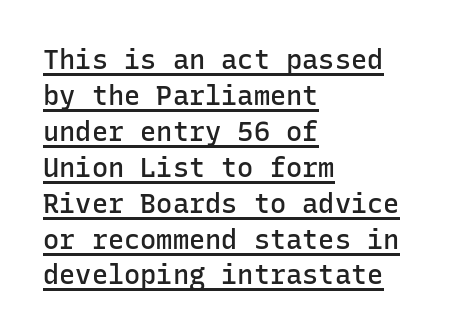
The image shows 27 px text type, upright; set left-aligned, normal line spacing (1.33x), normal letter spacing, underlined.
